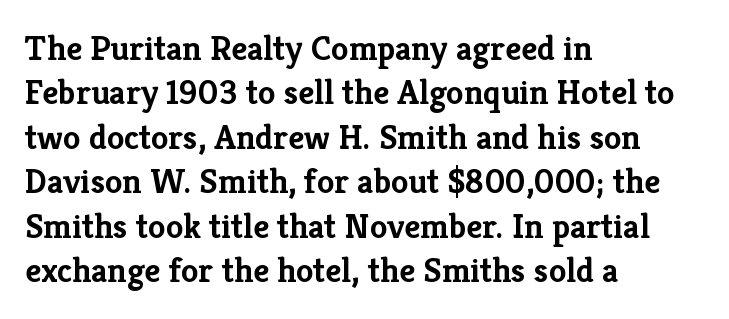
Q: Is the text bold? A: Yes.
Q: Is the text italic (slanted)? A: No, it is upright.
Q: Is the typeface a serif or a sans-serif typeface? A: Serif.
Q: Is the text underlined? A: No.
Q: How is the paragraph aligned? A: Left-aligned.
Q: Is the spacing between letters normal or unusually wide? A: Normal.
Q: Is the spacing between lines tight, normal or loose? A: Normal.
Q: Width (condensed, normal, or wide)? A: Normal.
Q: Stroke contrast? A: Low.
Q: x-height? A: Medium.
Q: Monospaced? A: No.
